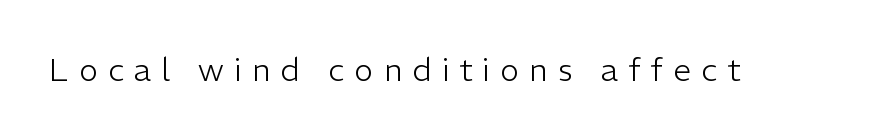
The rendering uses natural spacing where letterforms have individual widths. Style check: upright. Stems here are at most as thick as an everyday book face. Stroke terminals: plain, sans-serif. The rendering inserts visible extra space after every character.
